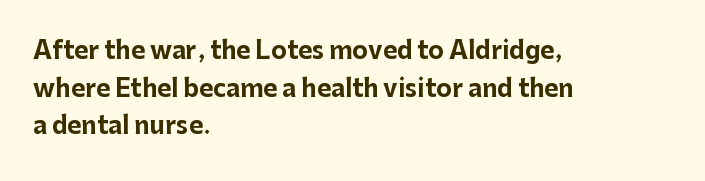
The image shows 24 px bold type, upright; set left-aligned, normal line spacing (1.57x), normal letter spacing, not underlined.
